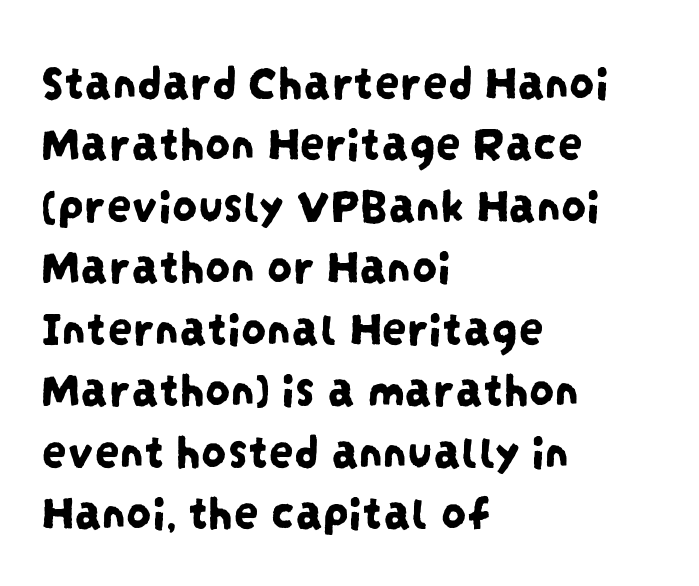
To sum up the face: it is a sans, with no serifs. The words here are not underlined. The paragraph shown leans on its left margin. Each letter keeps its own natural width here, so spacing adapts to shape. Tracking here is standard; glyphs follow each other at the usual distance.
